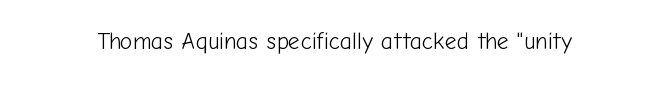
The image shows 23 px text type, upright; set normal letter spacing, not underlined.
